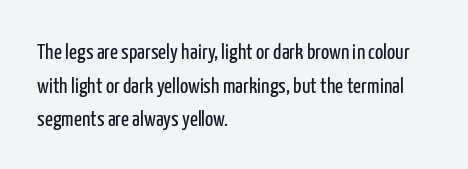
{"italic": "no", "bold": "no", "underline": "no", "align": "left", "line_spacing": "normal", "line_spacing_ratio": 1.53, "letter_spacing": "normal", "letter_spacing_em": 0.0, "glyph_px": 22}
